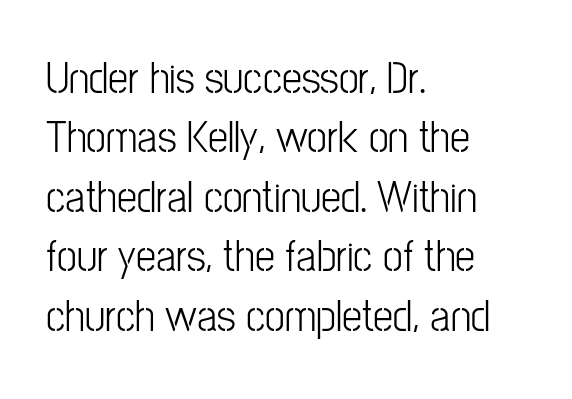
Q: Is the text bold? A: No.
Q: Is the text italic (slanted)? A: No, it is upright.
Q: Is the typeface a serif or a sans-serif typeface? A: Sans-serif.
Q: Is the text underlined? A: No.
Q: How is the paragraph aligned? A: Left-aligned.
Q: Is the spacing between letters normal or unusually wide? A: Normal.
Q: Is the spacing between lines tight, normal or loose? A: Normal.
Q: Width (condensed, normal, or wide)? A: Condensed.
Q: Stroke contrast? A: Low.
Q: x-height? A: Medium.
Q: Monospaced? A: No.
